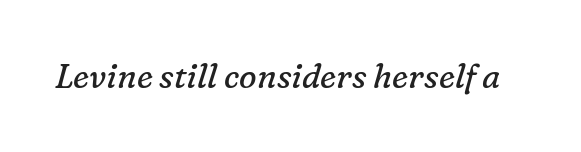
The image shows 33 px regular-weight serif type, italic (leaning right); set normal letter spacing, not underlined; low stroke contrast and a medium x-height.
